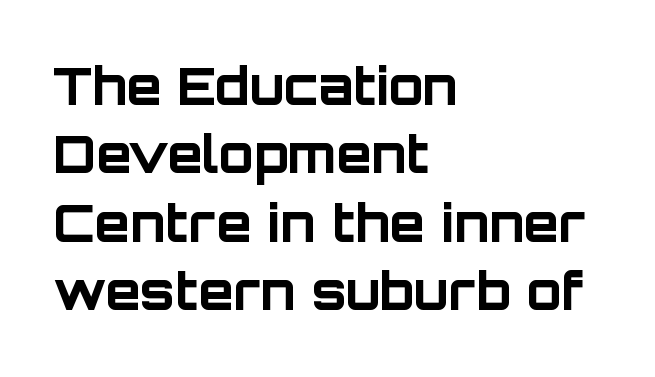
Q: Is the text bold? A: Yes.
Q: Is the text italic (slanted)? A: No, it is upright.
Q: Is the typeface a serif or a sans-serif typeface? A: Sans-serif.
Q: Is the text underlined? A: No.
Q: How is the paragraph aligned? A: Left-aligned.
Q: Is the spacing between letters normal or unusually wide? A: Normal.
Q: Is the spacing between lines tight, normal or loose? A: Normal.
Q: Width (condensed, normal, or wide)? A: Normal.
Q: Stroke contrast? A: Low.
Q: x-height? A: Large.
Q: Monospaced? A: No.
